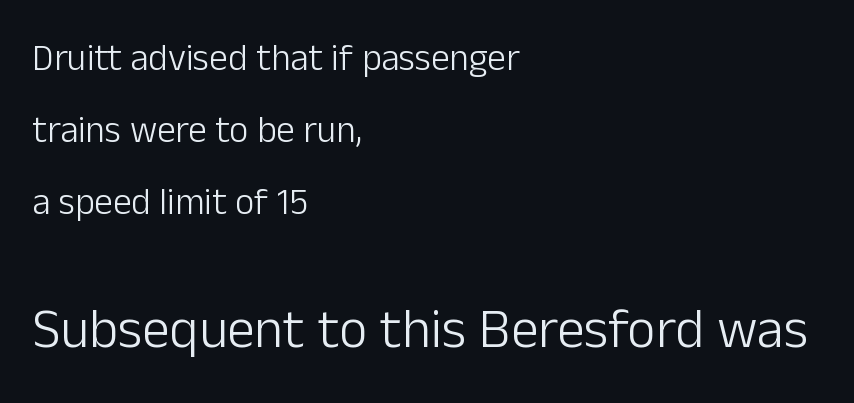
Q: Is the text bold? A: No.
Q: Is the text italic (slanted)? A: No, it is upright.
Q: Is the typeface a serif or a sans-serif typeface? A: Sans-serif.
Q: Is the text underlined? A: No.
Q: How is the paragraph aligned? A: Left-aligned.
Q: Is the spacing between letters normal or unusually wide? A: Normal.
Q: Is the spacing between lines tight, normal or loose? A: Loose.
Q: Which block of text is set in a larger size, the first (top) or the second (bottom)? A: The second (bottom) one.
Q: Width (condensed, normal, or wide)? A: Normal.
Q: Stroke contrast? A: Low.
Q: x-height? A: Medium.
Q: Monospaced? A: No.
